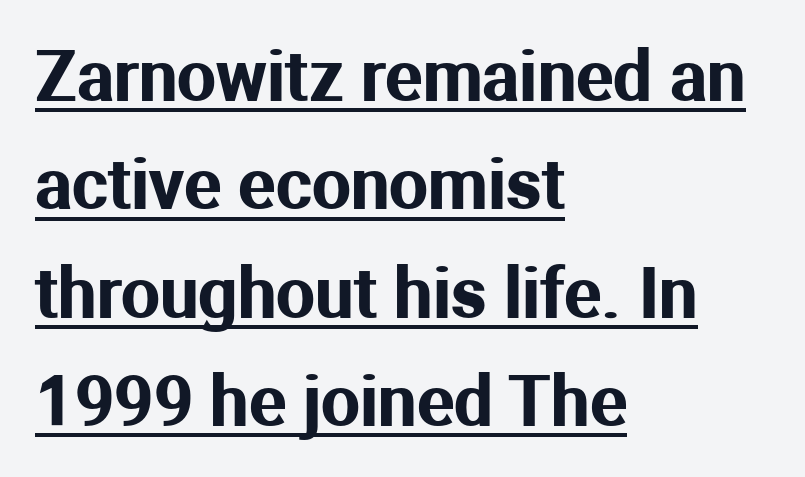
Emphasis is given by a line drawn under the lettering. The typesetter chose a ragged-right arrangement here. This sample has the flowing, uneven cadence of proportional lettering. Look at the tracking — it's just the regular setting, nothing added.
